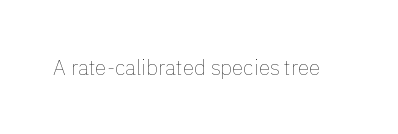
{"italic": "no", "bold": "no", "underline": "no", "letter_spacing": "normal", "letter_spacing_em": 0.0, "glyph_px": 21}
